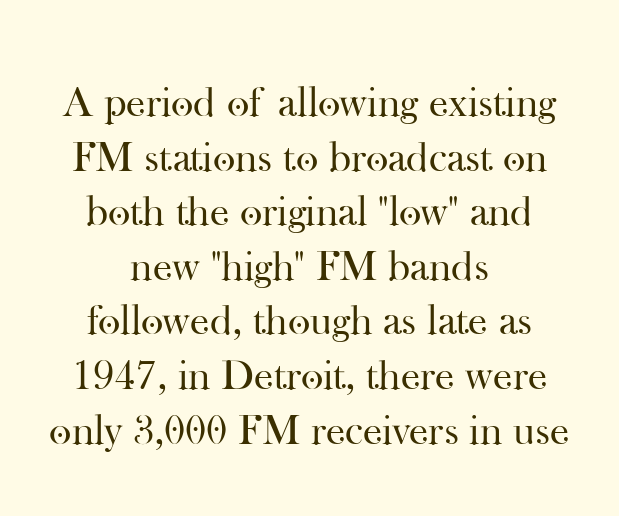
The image shows 43 px regular-weight serif type, upright; set centered, normal line spacing (1.27x), normal letter spacing, not underlined; high stroke contrast and a small x-height.
